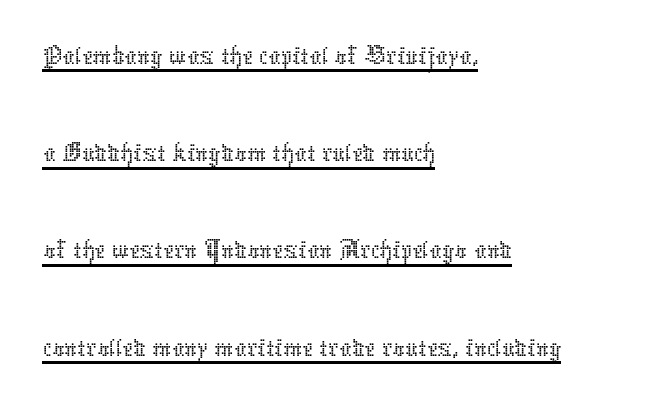
Q: Is the text bold? A: No.
Q: Is the text italic (slanted)? A: No, it is upright.
Q: Is the text underlined? A: Yes.
Q: How is the paragraph aligned? A: Left-aligned.
Q: Is the spacing between letters normal or unusually wide? A: Normal.
Q: Is the spacing between lines tight, normal or loose? A: Normal.
Q: Width (condensed, normal, or wide)? A: Normal.
Q: Stroke contrast? A: Low.
Q: x-height? A: Medium.
Q: Monospaced? A: No.
